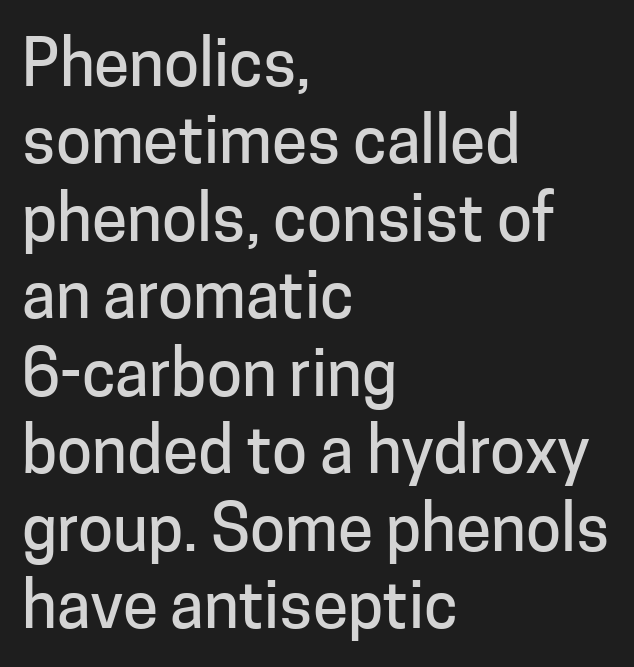
Grotesque or geometric, the face here clearly has no serifs. Line beginnings align vertically; line endings do not. The specimen reads as upright at a glance. The horizontal fit of the characters is conventional and even. Varying glyph widths throughout — classic text-font behaviour.
